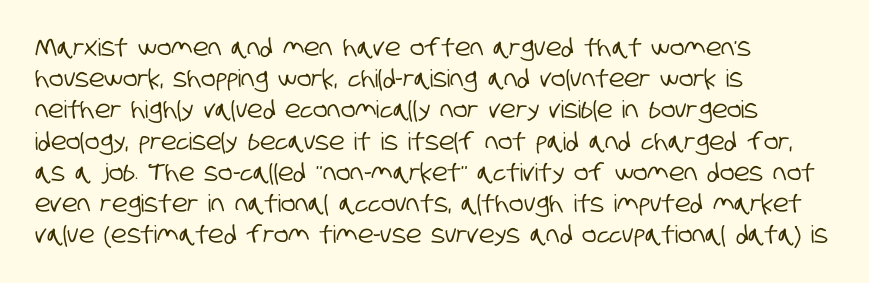
Each row of text sits above clean, open space. Default kerning and tracking; the words read as compact shapes. Vertically, the passage feels balanced, rows spaced as you'd expect. Horizontally, the lines are justified to the leading edge only.
